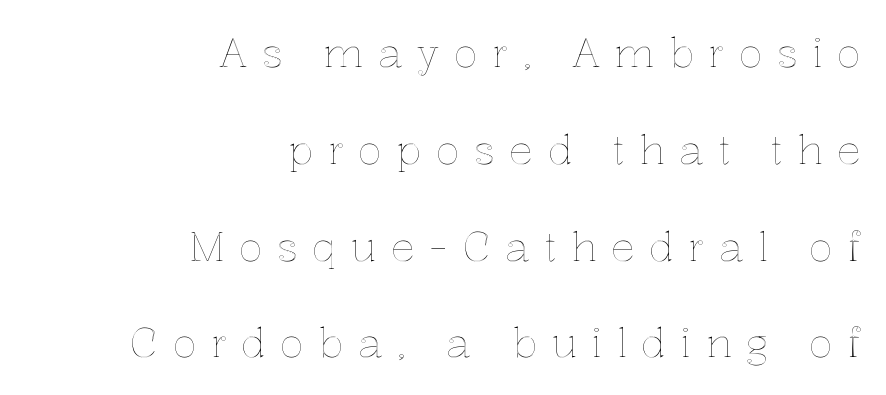
{"italic": "no", "width": "normal", "x_height": "medium", "monospaced": "no", "underline": "no", "align": "right", "line_spacing": "loose", "line_spacing_ratio": 2.42, "letter_spacing": "wide", "letter_spacing_em": 0.36, "glyph_px": 40}
